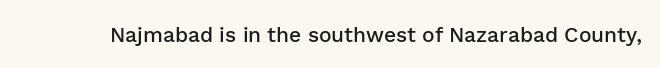
The image shows 21 px text type, upright; set normal letter spacing, not underlined.
